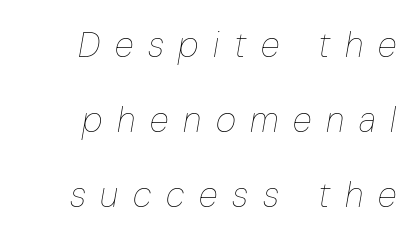
The image shows 35 px thin, condensed type, italic (leaning right); set loose line spacing (2.15x), unusually wide letter spacing (+0.42 em), not underlined; low stroke contrast and a medium x-height.
